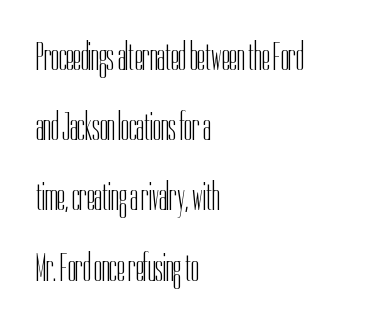
The image shows 39 px light, condensed sans-serif type, upright; set left-aligned, line spacing 1.8x, normal letter spacing, not underlined; low stroke contrast and a medium x-height.
